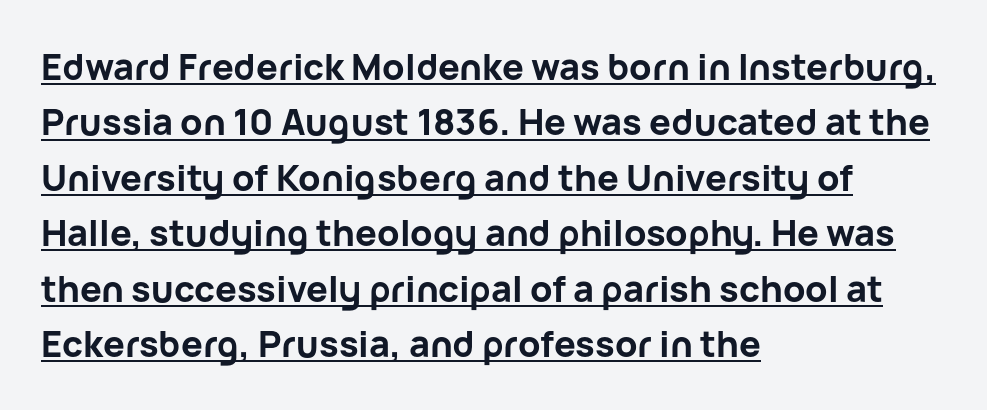
The image shows 36 px bold sans-serif type, upright; set left-aligned, normal line spacing (1.54x), normal letter spacing, underlined; low stroke contrast and a medium x-height.
